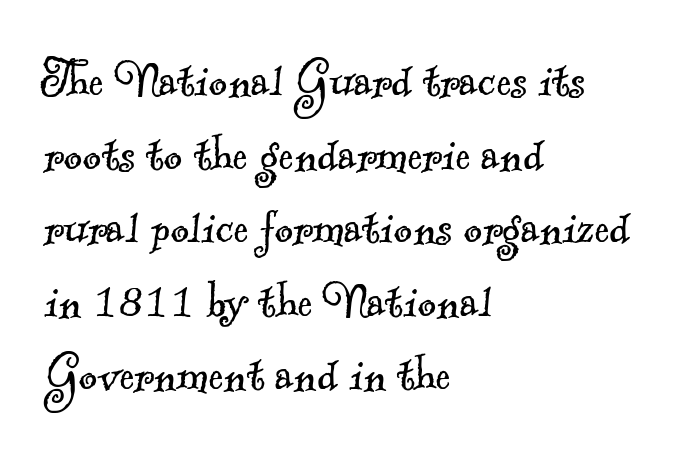
The image shows 57 px light serif type; set left-aligned, normal line spacing (1.29x), normal letter spacing, not underlined; a small x-height.
